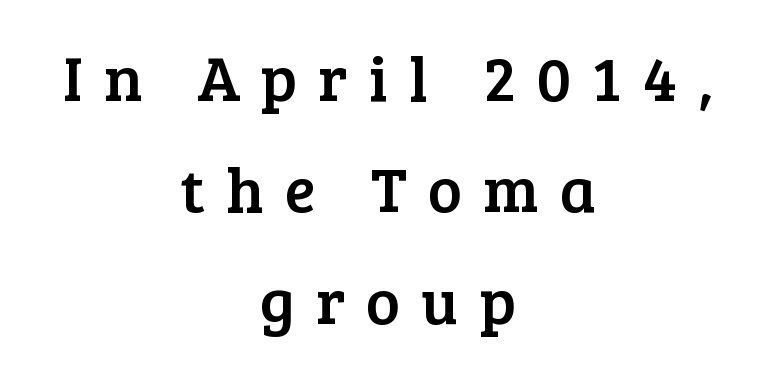
Vertical strokes here are truly vertical. Spacing between characters has been opened up far beyond the box default. The passage shown is typed in a proportional face where columns would drift. Type style note: has serifs.
